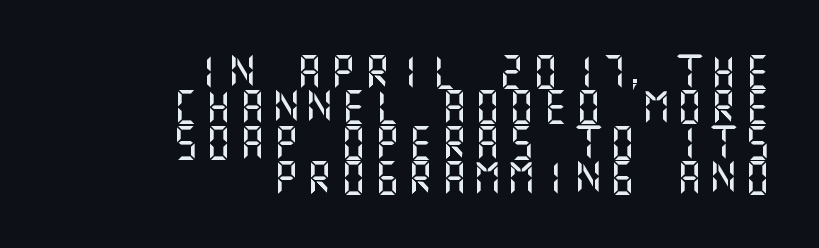
The lines in this sample share a right terminus and differ only in where they begin. Note: no serifs on the glyphs. Anything drawn beneath the words? Only blank space. Does the lettering tilt? It doesn't — this is upright. Leading is clearly below the norm, producing a dense column.
